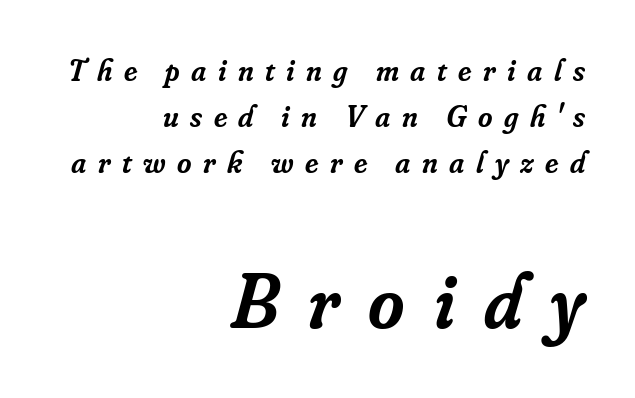
{"serif": "yes", "italic": "yes", "lean": "right", "slant_degrees": 16, "bold": "semi", "weight": "semibold", "width": "normal", "stroke_contrast": "low", "x_height": "small", "monospaced": "no", "underline": "no", "align": "right", "line_spacing": "normal", "line_spacing_ratio": 1.49, "letter_spacing": "wide", "letter_spacing_em": 0.37, "larger_block": "second", "size_ratio": 2.52, "glyph_px": 78}
